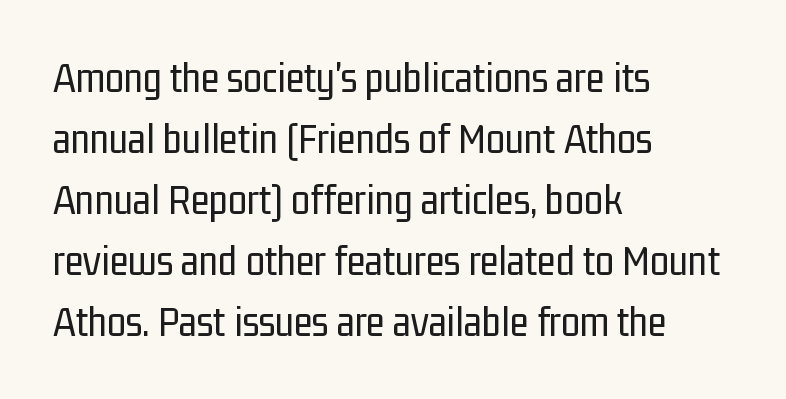
Are there feet on the stems? There aren't — it's a sans. Plain, unruled lines of type. Compared with typical body copy, the letter spacing here is the same. Stroke mass is kept to a normal reading level or below. Proportional: the letters do not fall into vertical columns.
